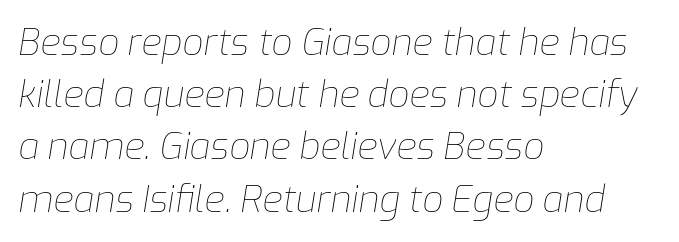
{"italic": "yes", "lean": "right", "slant_degrees": 9, "bold": "no", "weight": "thin", "width": "normal", "stroke_contrast": "low", "x_height": "medium", "monospaced": "no", "underline": "no", "align": "left", "line_spacing": "normal", "line_spacing_ratio": 1.41, "letter_spacing": "normal", "letter_spacing_em": 0.0, "glyph_px": 37}
